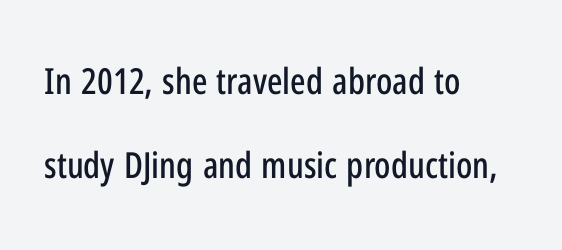
Q: Is the text italic (slanted)? A: No, it is upright.
Q: Is the typeface a serif or a sans-serif typeface? A: Sans-serif.
Q: Is the text underlined? A: No.
Q: How is the paragraph aligned? A: Left-aligned.
Q: Is the spacing between letters normal or unusually wide? A: Normal.
Q: Is the spacing between lines tight, normal or loose? A: Loose.
Q: Width (condensed, normal, or wide)? A: Condensed.
Q: Stroke contrast? A: Low.
Q: x-height? A: Medium.
Q: Monospaced? A: No.
